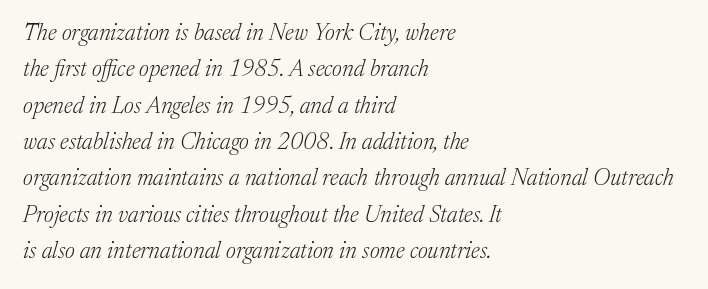
Q: Is the text bold? A: No.
Q: Is the text italic (slanted)? A: Yes, it leans right by about 17 degrees.
Q: Is the text underlined? A: No.
Q: How is the paragraph aligned? A: Left-aligned.
Q: Is the spacing between letters normal or unusually wide? A: Normal.
Q: Is the spacing between lines tight, normal or loose? A: Normal.
